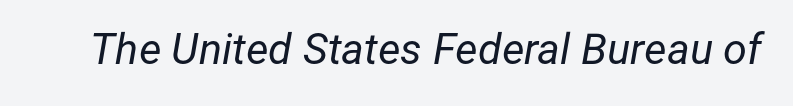
Q: Is the text bold? A: No.
Q: Is the text italic (slanted)? A: Yes, it leans right by about 12 degrees.
Q: Is the text underlined? A: No.
Q: Is the spacing between letters normal or unusually wide? A: Normal.
Q: Width (condensed, normal, or wide)? A: Normal.
Q: Stroke contrast? A: Low.
Q: x-height? A: Medium.
Q: Monospaced? A: No.
